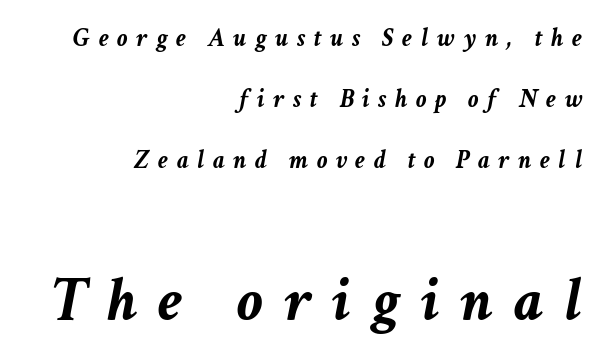
The image shows 64 px semibold type, italic (leaning right); set right-aligned, loose line spacing (2.34x), unusually wide letter spacing (+0.33 em), not underlined; the second (bottom) block is 2.46x larger; low stroke contrast and a medium x-height.
